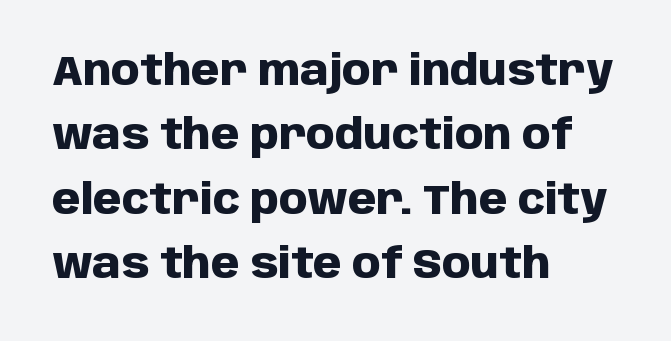
{"serif": "no", "italic": "no", "bold": "yes", "weight": "heavy", "width": "normal", "stroke_contrast": "low", "x_height": "large", "monospaced": "no", "underline": "no", "align": "left", "line_spacing": "normal", "line_spacing_ratio": 1.57, "letter_spacing": "normal", "letter_spacing_em": 0.0, "glyph_px": 41}
